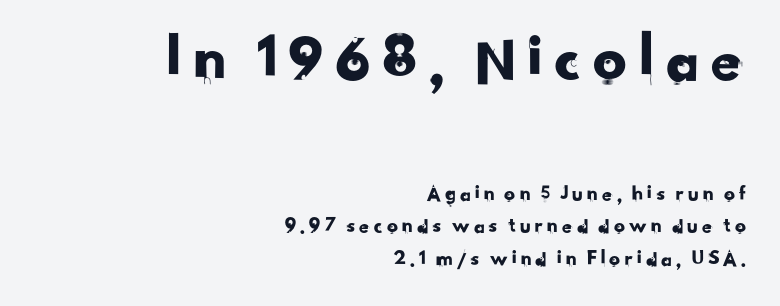
Q: Is the typeface a serif or a sans-serif typeface? A: Sans-serif.
Q: Is the text underlined? A: No.
Q: How is the paragraph aligned? A: Right-aligned.
Q: Is the spacing between lines tight, normal or loose? A: Normal.
Q: Which block of text is set in a larger size, the first (top) or the second (bottom)? A: The first (top) one.
Q: Width (condensed, normal, or wide)? A: Normal.
Q: Stroke contrast? A: Low.
Q: x-height? A: Small.
Q: Monospaced? A: No.
